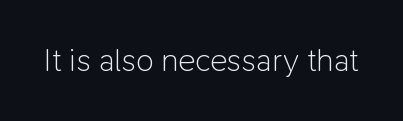
The image shows 32 px light sans-serif type, upright; set normal letter spacing, not underlined; low stroke contrast and a medium x-height.
